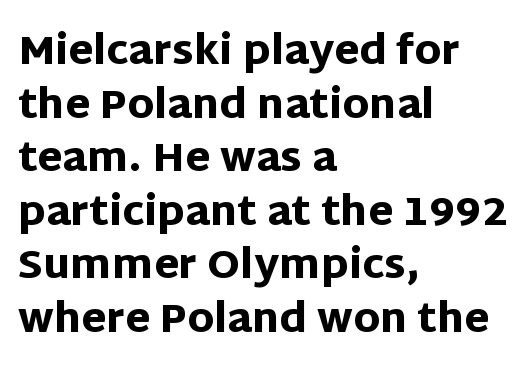
Q: Is the text bold? A: Yes.
Q: Is the text italic (slanted)? A: No, it is upright.
Q: Is the typeface a serif or a sans-serif typeface? A: Sans-serif.
Q: Is the text underlined? A: No.
Q: How is the paragraph aligned? A: Left-aligned.
Q: Is the spacing between letters normal or unusually wide? A: Normal.
Q: Is the spacing between lines tight, normal or loose? A: Normal.
Q: Width (condensed, normal, or wide)? A: Normal.
Q: Stroke contrast? A: Low.
Q: x-height? A: Large.
Q: Monospaced? A: No.
